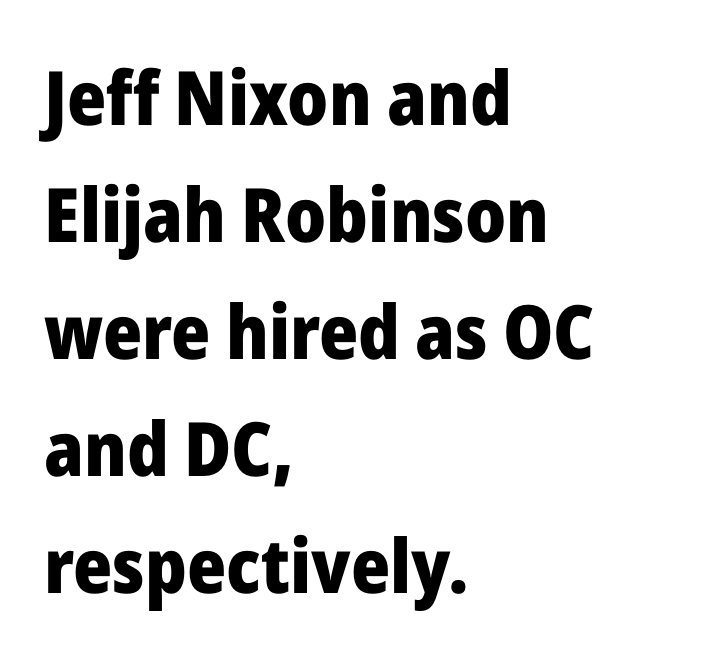
Font category for this specimen: sans-serif. A typesetter would call this proportional, since set widths differ per character. Evenly set lines give the paragraph a standard silhouette. Chunky letters — that's bold for sure. Notice how the stems are strictly vertical — no italics here.
